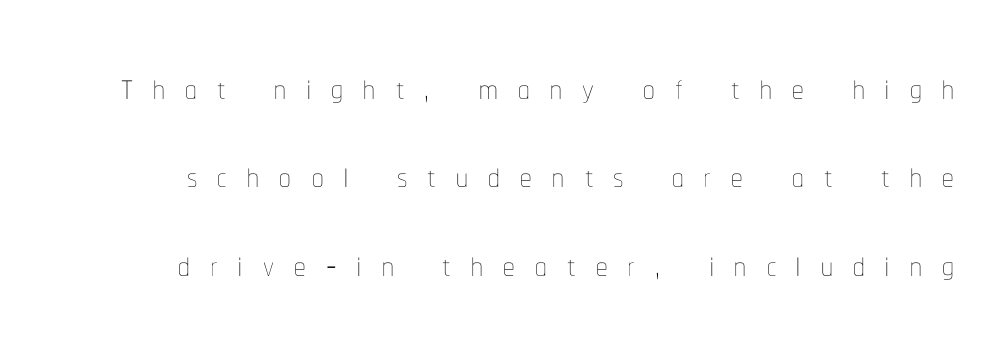
The image shows 46 px thin, condensed type, upright; set loose line spacing (1.92x), unusually wide letter spacing (+0.44 em), not underlined; low stroke contrast and a medium x-height.
